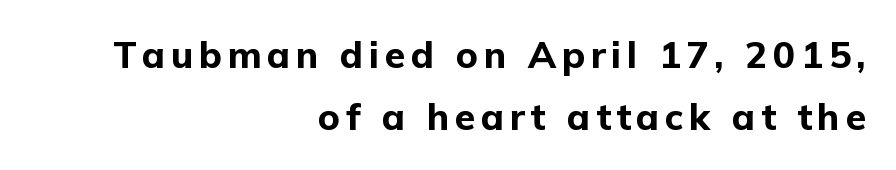
The image shows 37 px bold sans-serif type, upright; set right-aligned, normal line spacing (1.67x), not underlined; low stroke contrast and a medium x-height.
